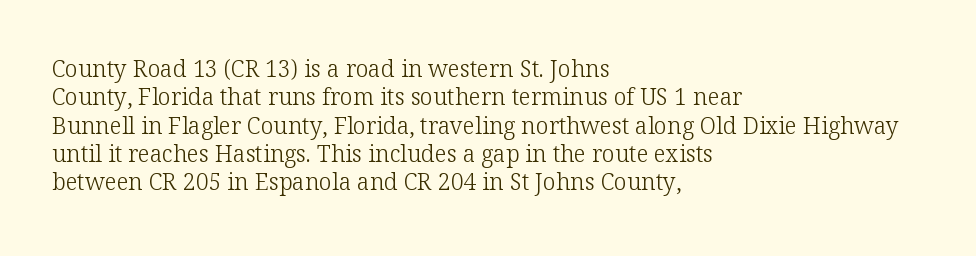
Nobody touched the tracking dial on this one. Visually the block forms a straight wall on the left and a jagged coastline on the right. Posture: upright roman. Beneath every word, the page is bare.
